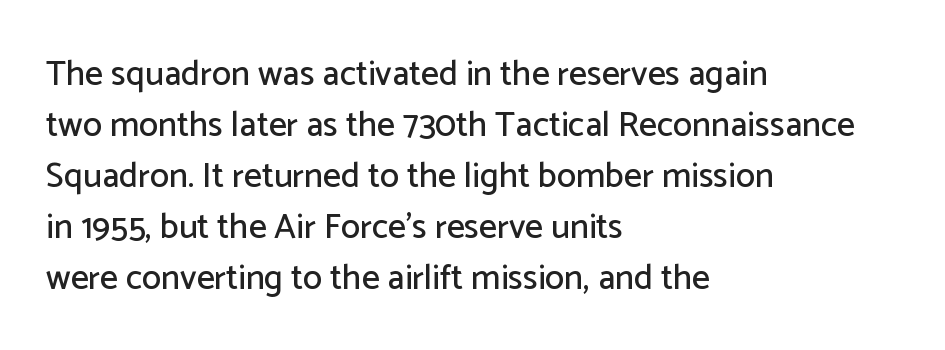
{"serif": "no", "italic": "no", "width": "normal", "stroke_contrast": "low", "x_height": "medium", "monospaced": "no", "underline": "no", "align": "left", "line_spacing": "normal", "line_spacing_ratio": 1.46, "letter_spacing": "normal", "letter_spacing_em": 0.0, "glyph_px": 35}
